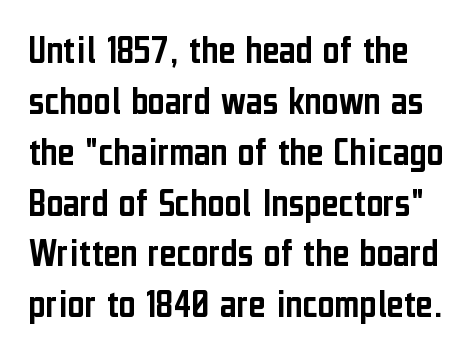
{"serif": "no", "italic": "no", "width": "condensed", "stroke_contrast": "low", "x_height": "medium", "monospaced": "no", "underline": "no", "line_spacing_ratio": 1.24, "letter_spacing": "normal", "letter_spacing_em": 0.0, "glyph_px": 41}
